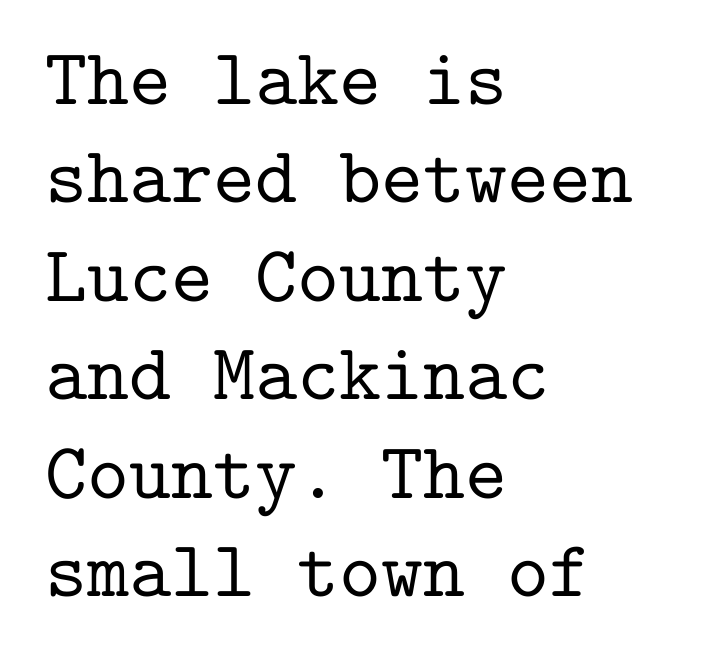
The image shows 80 px serif type, upright, monospaced; set left-aligned, line spacing 1.23x, normal letter spacing, not underlined; low stroke contrast and a medium x-height.
